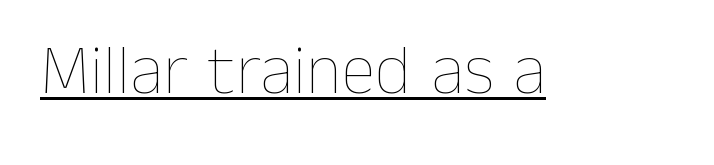
The rendering uses natural spacing where letterforms have individual widths. Glyph-to-glyph distance matches everyday printed text. Summary of weight: not heavy and not bold. These lines were composed using upright roman letters. Underlining? Definitely there.
